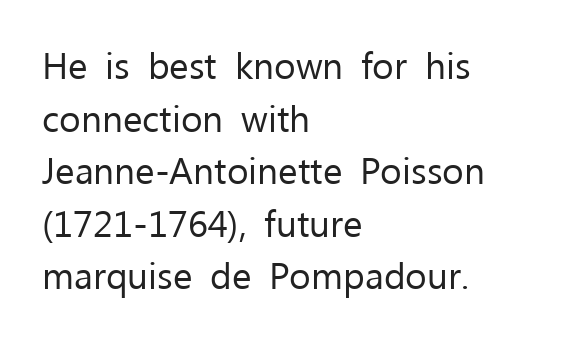
Is there much room between lines? A standard amount, neither cramped nor airy. The paragraph shown leans on its left margin. Spacing between characters is what you'd get straight out of the box. A typesetter would mark this as roman, not italic. The weight tops out at a normal text grade.
